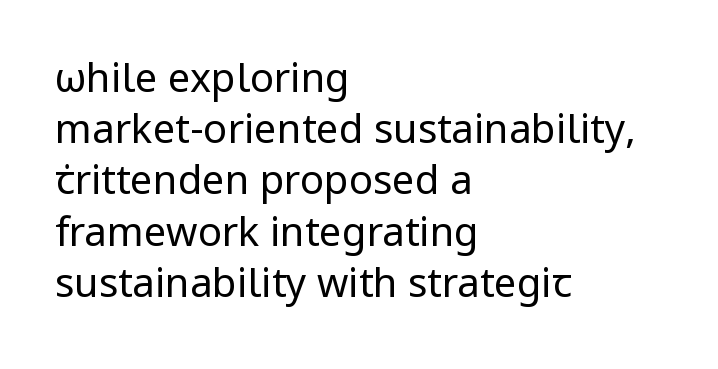
{"serif": "no", "italic": "no", "bold": "no", "weight": "regular", "width": "normal", "stroke_contrast": "low", "x_height": "medium", "monospaced": "no", "underline": "no", "align": "left", "line_spacing": "normal", "line_spacing_ratio": 1.28, "letter_spacing": "normal", "letter_spacing_em": 0.0, "glyph_px": 40}
